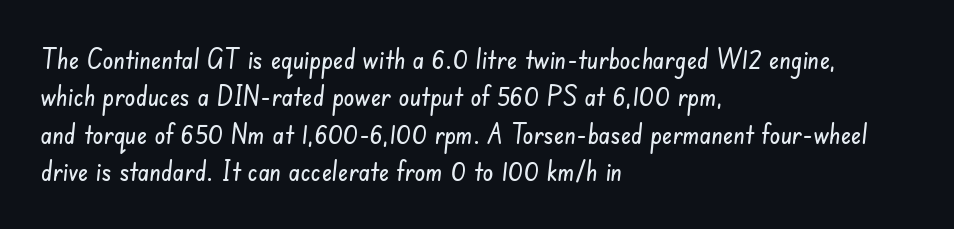
{"underline": "no", "align": "left", "line_spacing": "normal", "line_spacing_ratio": 1.38, "letter_spacing": "normal", "letter_spacing_em": 0.0, "glyph_px": 27}
